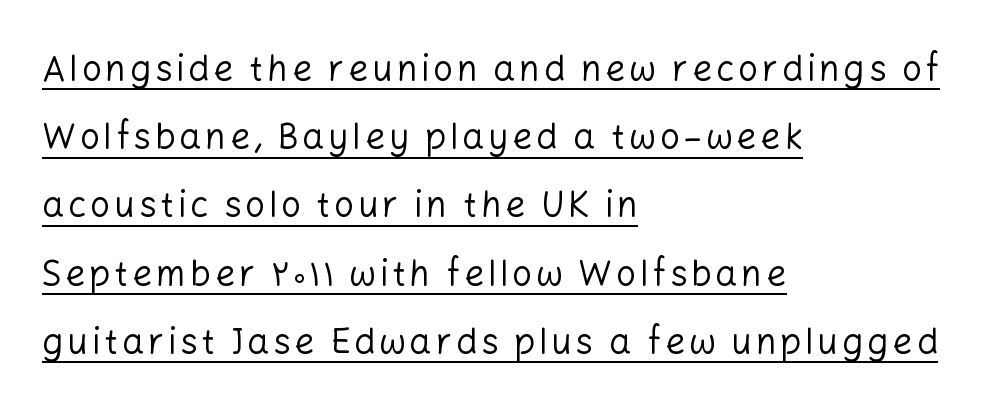
Q: Is the text bold? A: No.
Q: Is the text italic (slanted)? A: No, it is upright.
Q: Is the typeface a serif or a sans-serif typeface? A: Sans-serif.
Q: Is the text underlined? A: Yes.
Q: How is the paragraph aligned? A: Left-aligned.
Q: Is the spacing between lines tight, normal or loose? A: Loose.
Q: Width (condensed, normal, or wide)? A: Normal.
Q: Stroke contrast? A: Low.
Q: x-height? A: Medium.
Q: Monospaced? A: No.
